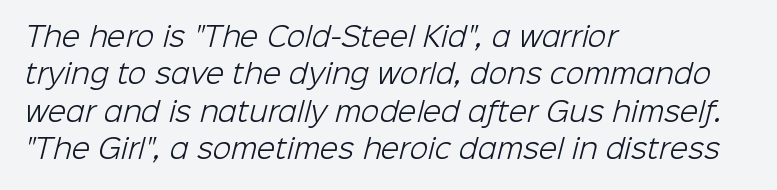
The image shows 27 px text type; set left-aligned, normal line spacing (1.38x), normal letter spacing, not underlined.
